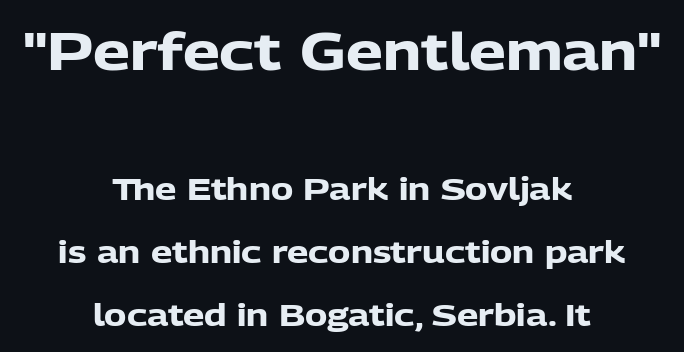
Words float on clear page, feet unadorned. Successive baselines arrive slowly, with a big drop between each. The rag falls on both sides of this text block equally. A typesetter would call this zero additional tracking. Designer's note — italics off, roman on. The letters advance in unequal steps, a hallmark of proportional type.
